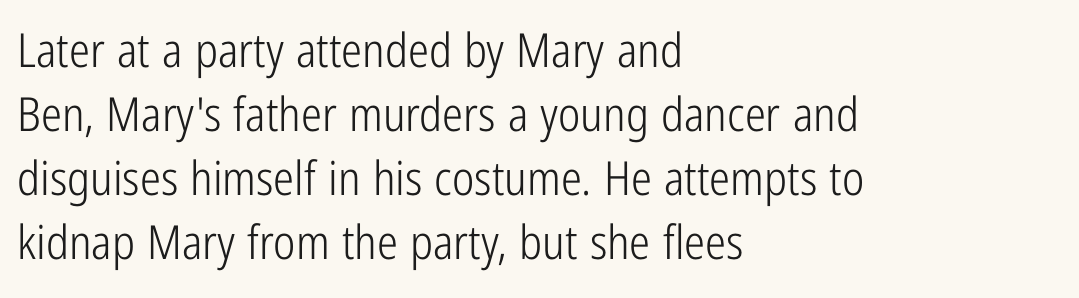
The image shows 47 px light, condensed sans-serif type, upright; set left-aligned, normal line spacing (1.36x), normal letter spacing, not underlined; low stroke contrast and a medium x-height.
